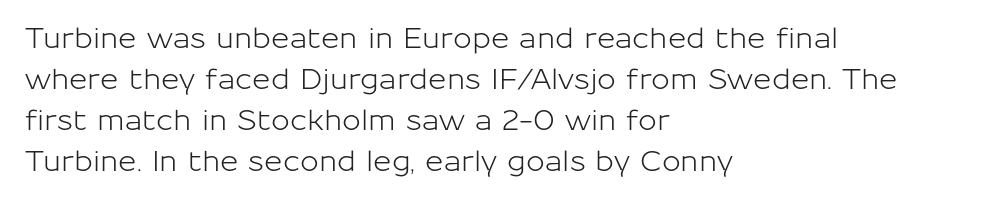
{"serif": "no", "italic": "no", "width": "normal", "stroke_contrast": "low", "x_height": "medium", "monospaced": "no", "underline": "no", "align": "left", "line_spacing": "normal", "line_spacing_ratio": 1.46, "letter_spacing": "normal", "letter_spacing_em": 0.0, "glyph_px": 28}
